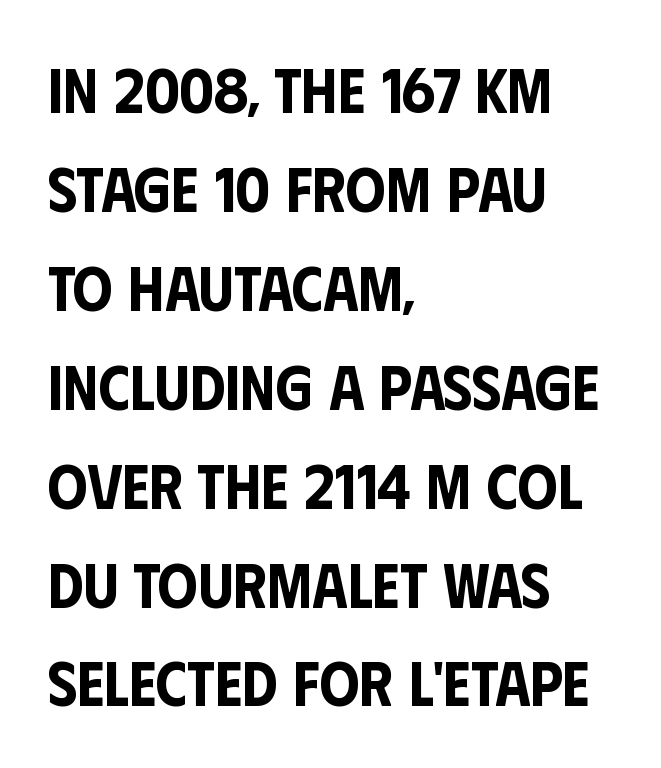
The horizontal fit of the characters is conventional and even. The vertical gap from one line to the next is medium. Is this a fixed-width face? No — the glyphs have proportional, varying widths. A clean baseline with only descenders dipping below it.
